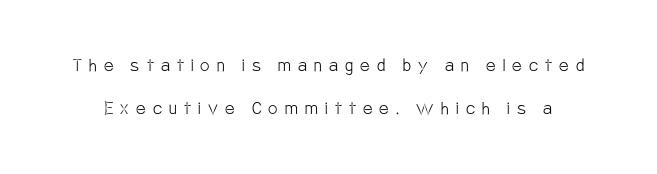
{"italic": "no", "bold": "no", "underline": "no", "line_spacing": "loose", "line_spacing_ratio": 2.05, "letter_spacing": "wide", "letter_spacing_em": 0.34, "glyph_px": 21}
